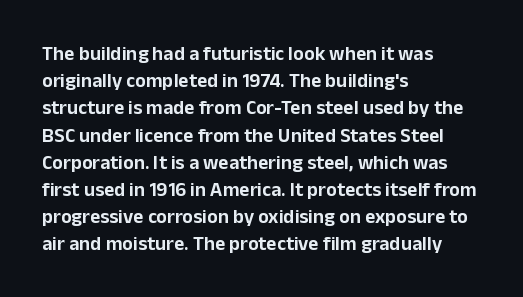
{"italic": "no", "underline": "no", "align": "left", "line_spacing": "normal", "line_spacing_ratio": 1.36, "letter_spacing": "normal", "letter_spacing_em": 0.0, "glyph_px": 20}
